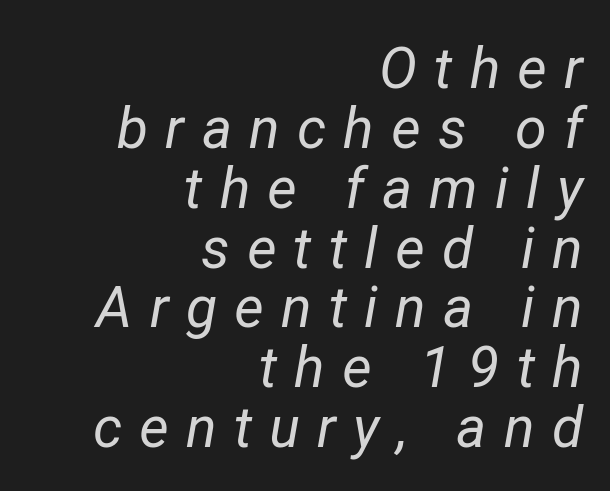
The image shows 57 px regular-weight type, italic (leaning right); set right-aligned, tight line spacing (1.05x), unusually wide letter spacing (+0.3 em), not underlined; low stroke contrast and a medium x-height.
